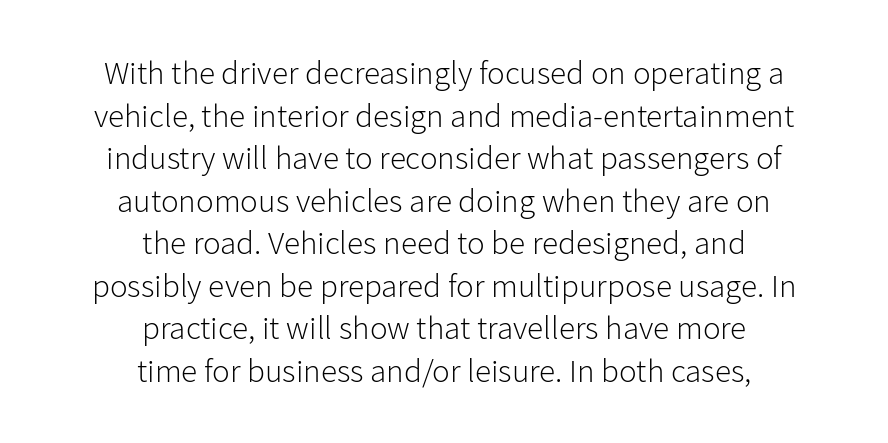
{"serif": "no", "italic": "no", "bold": "no", "weight": "light", "width": "normal", "stroke_contrast": "low", "x_height": "medium", "monospaced": "no", "underline": "no", "align": "center", "line_spacing": "normal", "line_spacing_ratio": 1.29, "letter_spacing": "normal", "letter_spacing_em": 0.0, "glyph_px": 33}
